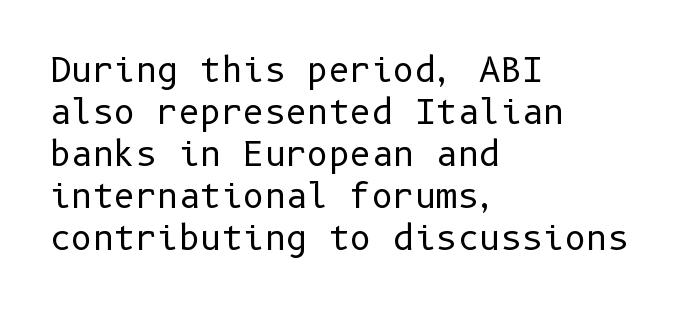
The image shows 33 px regular-weight sans-serif type, upright; set left-aligned, normal line spacing (1.27x), normal letter spacing, not underlined; low stroke contrast and a medium x-height.
